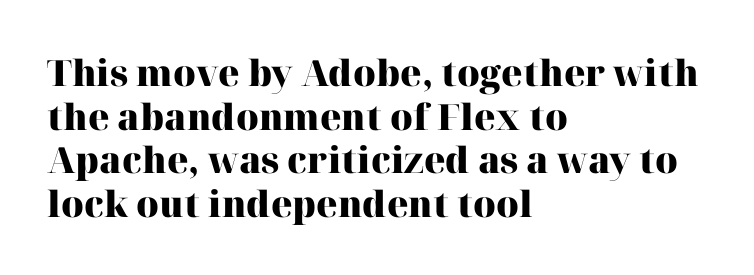
The image shows 36 px heavy serif type, upright; set left-aligned, line spacing 1.21x, normal letter spacing, not underlined; high stroke contrast and a medium x-height.
